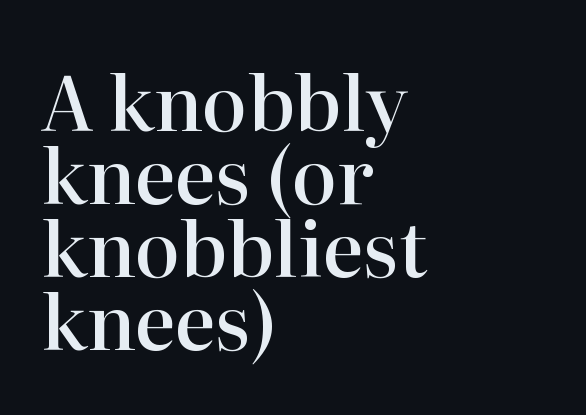
The image shows 76 px semibold serif type, upright; set left-aligned, tight line spacing (0.96x), normal letter spacing, not underlined; high stroke contrast and a medium x-height.
